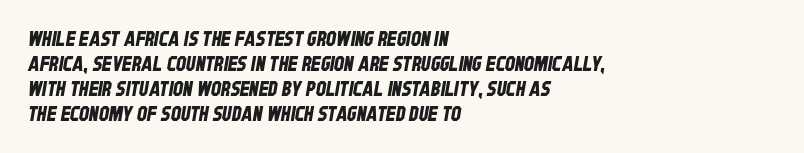
Q: Is the text underlined? A: No.
Q: How is the paragraph aligned? A: Left-aligned.
Q: Is the spacing between letters normal or unusually wide? A: Normal.
Q: Is the spacing between lines tight, normal or loose? A: Normal.
